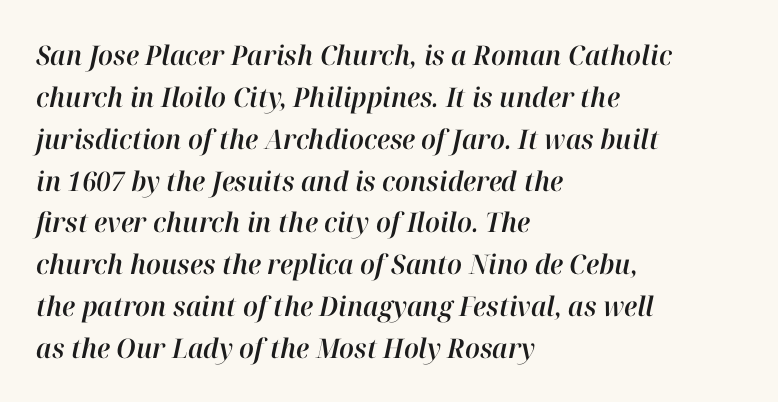
{"italic": "yes", "lean": "right", "slant_degrees": 12, "underline": "no", "align": "left", "line_spacing": "normal", "line_spacing_ratio": 1.55, "letter_spacing": "normal", "letter_spacing_em": 0.0, "glyph_px": 27}
